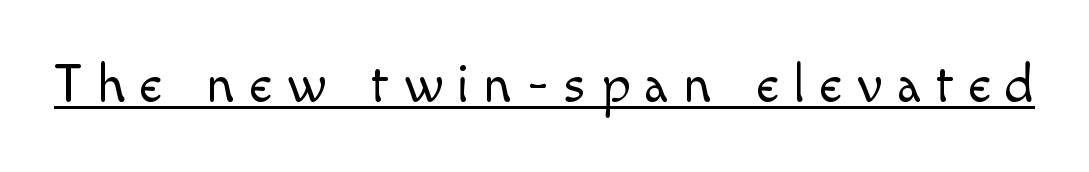
Here the designer chose a conventional face with non-uniform glyph widths. Weight class: somewhere from thin through regular. Nothing sits at the stroke ends, so this counts as sans-serif. Loose tracking; the words dissolve into strings of separated letters. If you drew a line through each stem, it would be perfectly vertical. This is underlined copy, the kind a proofreader might mark for attention.
